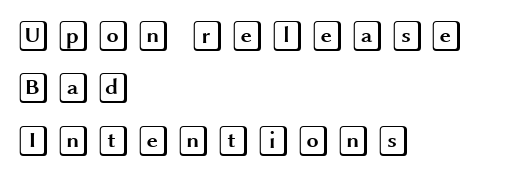
The image shows 31 px wide type, upright; set left-aligned, normal line spacing (1.69x), not underlined; a large x-height.
